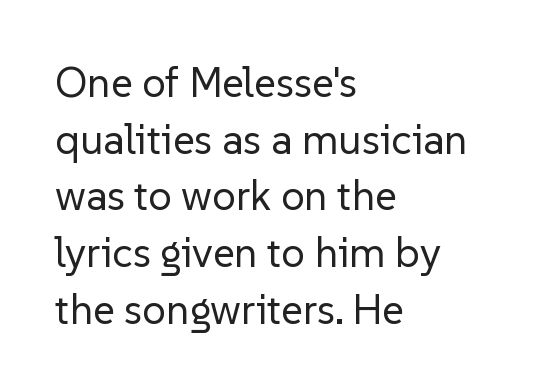
These glyphs show unthickened strokes, regular width or finer. Regarding serifs, this sample does without them. The passage shown is typed in a proportional face where columns would drift. Italic? Not at all — the glyphs are vertical. Glance below the letters and you will spot only blank space. Horizontal bands of white between lines are of average thickness.
